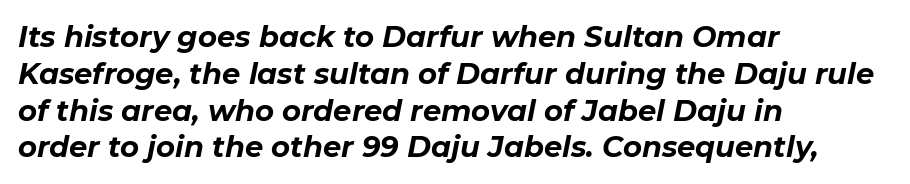
{"italic": "yes", "lean": "right", "slant_degrees": 11, "bold": "yes", "weight": "bold", "width": "normal", "stroke_contrast": "low", "x_height": "medium", "monospaced": "no", "underline": "no", "align": "left", "line_spacing": "normal", "line_spacing_ratio": 1.27, "letter_spacing": "normal", "letter_spacing_em": 0.0, "glyph_px": 29}
